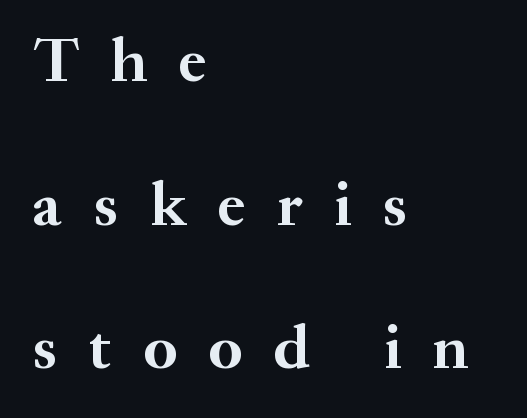
The image shows 63 px semibold serif type, upright; set left-aligned, loose line spacing (2.28x), unusually wide letter spacing (+0.5 em), not underlined; medium stroke contrast and a small x-height.
